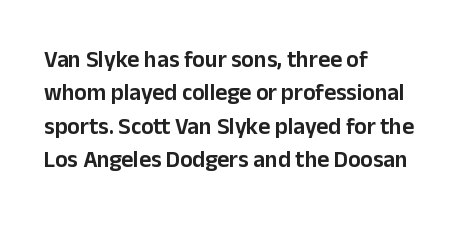
{"italic": "no", "underline": "no", "align": "left", "line_spacing": "normal", "line_spacing_ratio": 1.45, "letter_spacing": "normal", "letter_spacing_em": 0.0, "glyph_px": 23}
